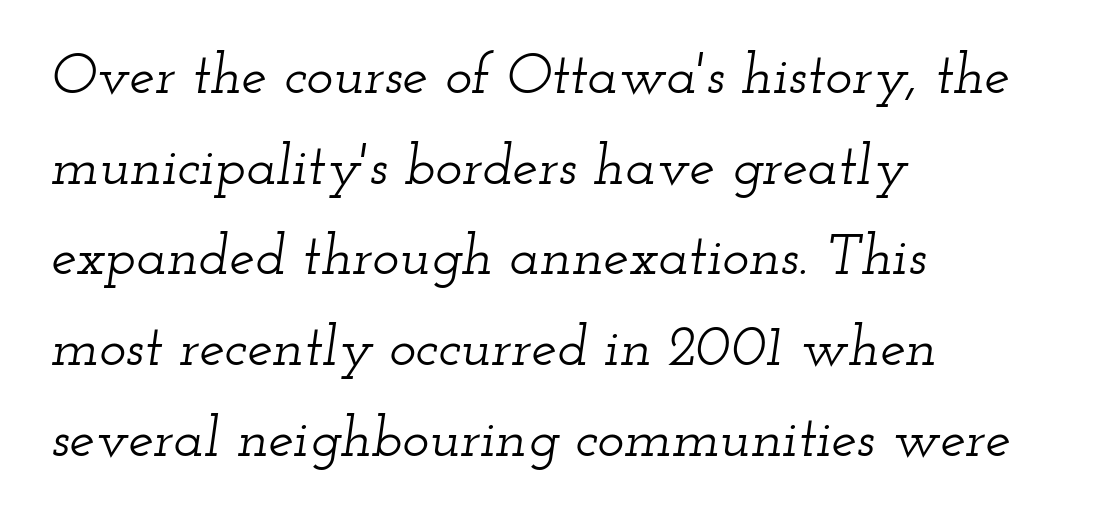
{"serif": "yes", "italic": "yes", "lean": "right", "slant_degrees": 12, "width": "wide", "stroke_contrast": "low", "x_height": "small", "monospaced": "no", "underline": "no", "align": "left", "line_spacing": "normal", "line_spacing_ratio": 1.59, "letter_spacing": "normal", "letter_spacing_em": 0.0, "glyph_px": 57}
